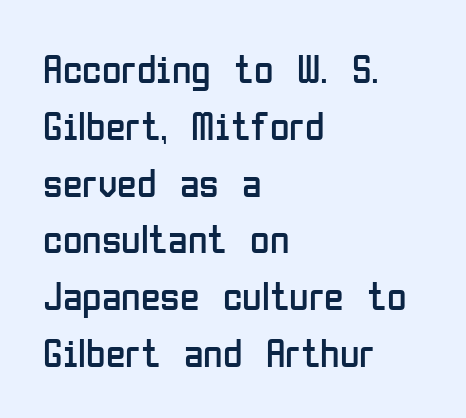
The image shows 40 px regular-weight, condensed sans-serif type, upright; set left-aligned, normal line spacing (1.42x), normal letter spacing, not underlined; low stroke contrast and a medium x-height.
